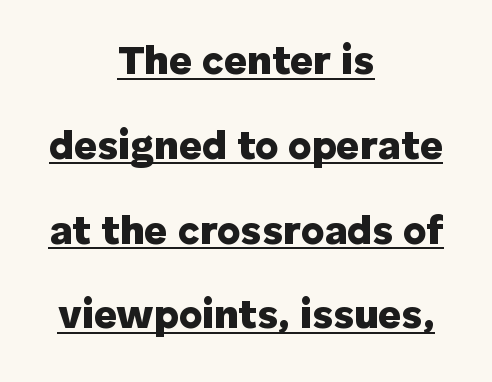
Q: Is the text bold? A: Yes.
Q: Is the text italic (slanted)? A: No, it is upright.
Q: Is the typeface a serif or a sans-serif typeface? A: Sans-serif.
Q: Is the text underlined? A: Yes.
Q: How is the paragraph aligned? A: Centered.
Q: Is the spacing between letters normal or unusually wide? A: Normal.
Q: Is the spacing between lines tight, normal or loose? A: Loose.
Q: Width (condensed, normal, or wide)? A: Normal.
Q: Stroke contrast? A: Low.
Q: x-height? A: Medium.
Q: Monospaced? A: No.
